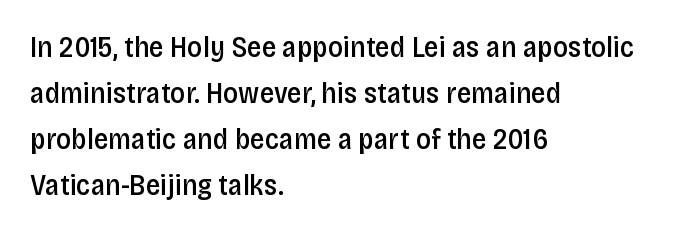
{"serif": "no", "italic": "no", "bold": "semi", "weight": "semibold", "width": "condensed", "stroke_contrast": "low", "x_height": "large", "monospaced": "no", "underline": "no", "align": "left", "line_spacing": "normal", "line_spacing_ratio": 1.59, "letter_spacing": "normal", "letter_spacing_em": 0.0, "glyph_px": 29}
